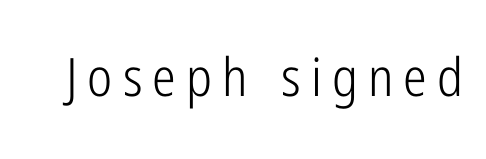
Varying glyph widths throughout — classic text-font behaviour. No feet cap the strokes, marking this as sans-serif type. The axis of the letterforms is exactly vertical. The font is comparable to plain body text, perhaps lighter.
